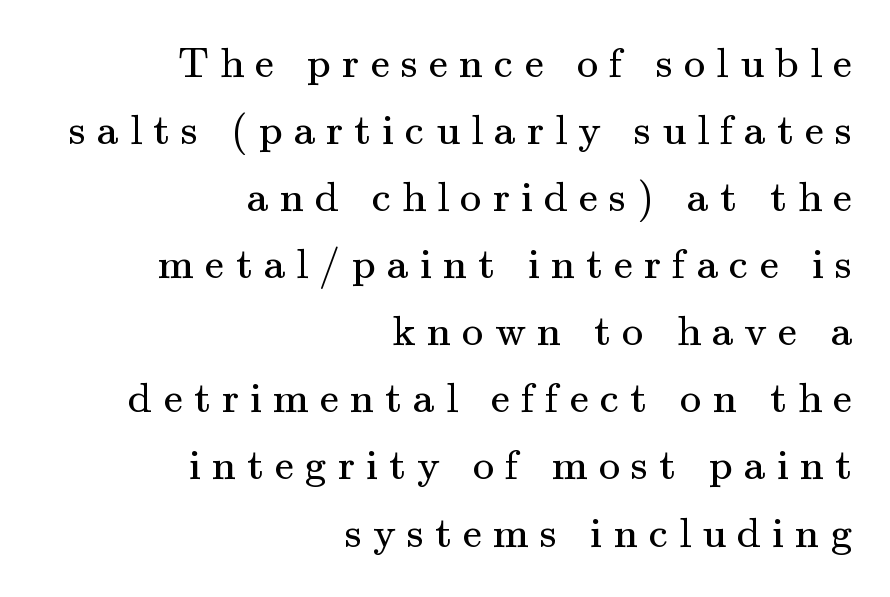
Q: Is the text bold? A: No.
Q: Is the text italic (slanted)? A: No, it is upright.
Q: Is the typeface a serif or a sans-serif typeface? A: Serif.
Q: Is the text underlined? A: No.
Q: How is the paragraph aligned? A: Right-aligned.
Q: Is the spacing between letters normal or unusually wide? A: Unusually wide.
Q: Is the spacing between lines tight, normal or loose? A: Normal.
Q: Width (condensed, normal, or wide)? A: Normal.
Q: Stroke contrast? A: Medium.
Q: x-height? A: Small.
Q: Monospaced? A: No.
